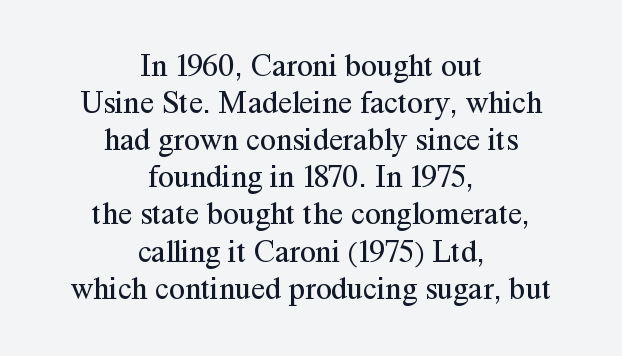
Q: Is the text bold? A: No.
Q: Is the text italic (slanted)? A: No, it is upright.
Q: Is the typeface a serif or a sans-serif typeface? A: Serif.
Q: Is the text underlined? A: No.
Q: How is the paragraph aligned? A: Centered.
Q: Is the spacing between letters normal or unusually wide? A: Normal.
Q: Width (condensed, normal, or wide)? A: Normal.
Q: Stroke contrast? A: Medium.
Q: x-height? A: Medium.
Q: Monospaced? A: No.
